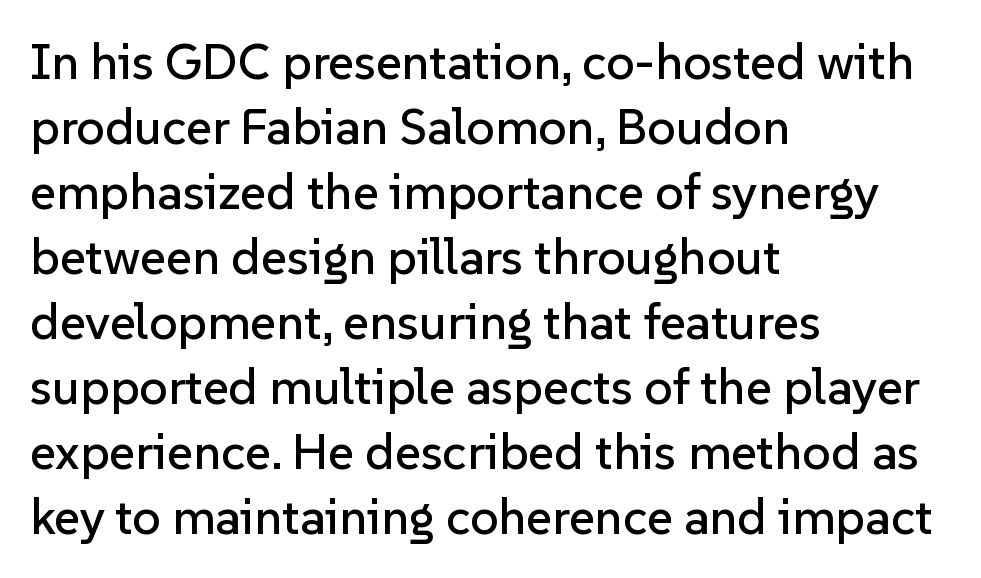
Think of a printed novel: that variable character pitch is what you see here. Designer's note — italics off, roman on. Underlining? Definitely not there. Does the leading feel generous? No, just average.
